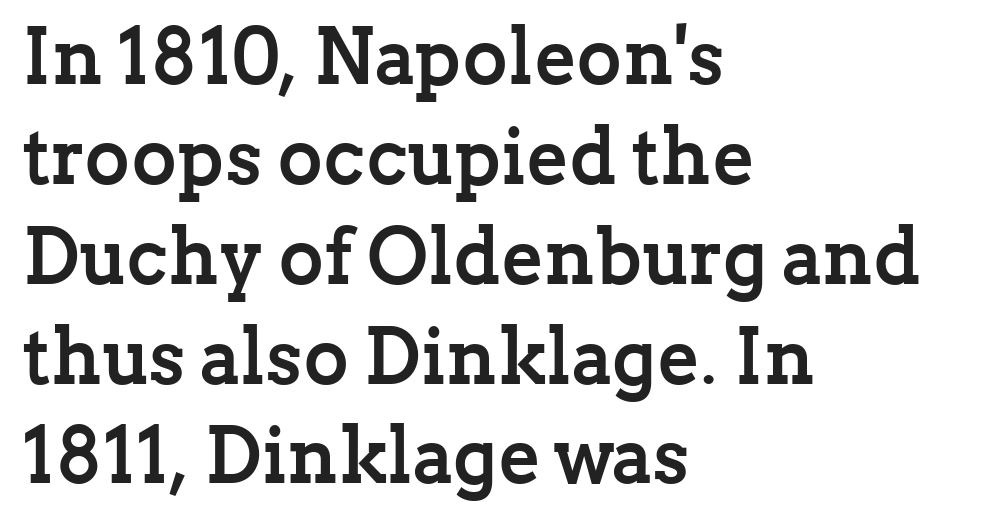
{"serif": "yes", "italic": "no", "bold": "yes", "weight": "semibold", "width": "normal", "stroke_contrast": "low", "x_height": "medium", "monospaced": "no", "underline": "no", "align": "left", "line_spacing": "normal", "line_spacing_ratio": 1.28, "letter_spacing": "normal", "letter_spacing_em": 0.0, "glyph_px": 78}
